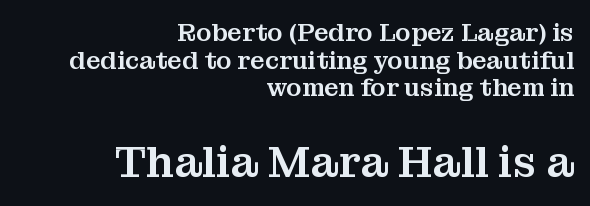
Characters follow at the spacing the type designer built in. The paragraph shown leans on its right margin. The characters display serif detailing at their extremities. Bigger letters appear in the bottom chunk; the top chunk is reduced.
